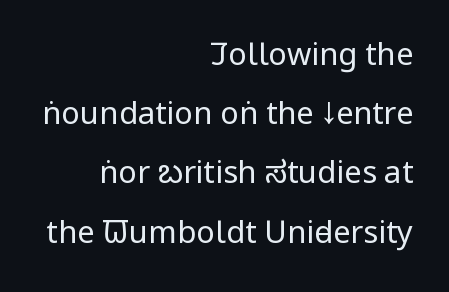
Q: Is the text bold? A: No.
Q: Is the text italic (slanted)? A: No, it is upright.
Q: Is the typeface a serif or a sans-serif typeface? A: Sans-serif.
Q: Is the text underlined? A: No.
Q: How is the paragraph aligned? A: Right-aligned.
Q: Is the spacing between letters normal or unusually wide? A: Normal.
Q: Is the spacing between lines tight, normal or loose? A: Loose.
Q: Width (condensed, normal, or wide)? A: Condensed.
Q: Stroke contrast? A: Low.
Q: x-height? A: Large.
Q: Monospaced? A: No.
